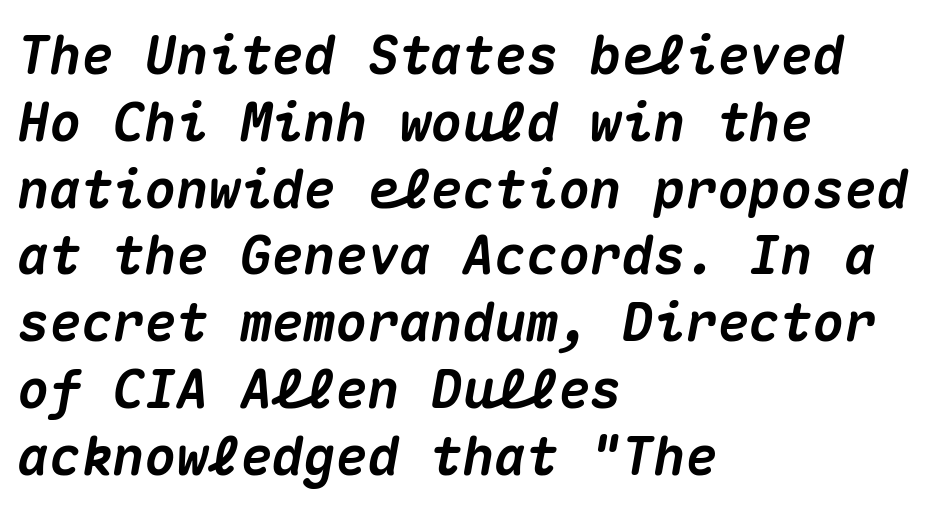
The sample has been set heavy, in full bold. What stands out about the letter spacing? Nothing — it is the standard amount. The rendering anchors every line to the left-hand side. Spacing verdict: monospaced, one width for all characters. A typesetter would call this leading conventional body-copy spacing. Style check: oblique.
